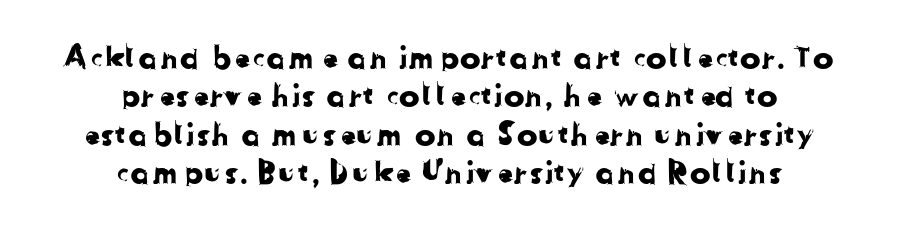
The image shows 31 px sans-serif type; set centered, line spacing 1.24x, normal letter spacing, not underlined; low stroke contrast and a medium x-height.
